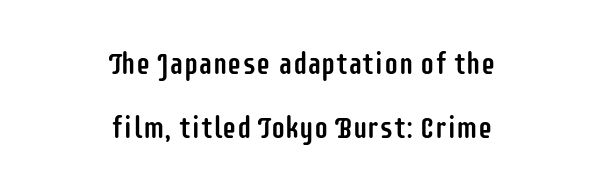
This sample uses a sans-serif face. Check the space under the baseline: it is left empty. Looks like regular typesetting: each glyph gets only the width it needs. The lettering holds an erect, upright posture throughout.
